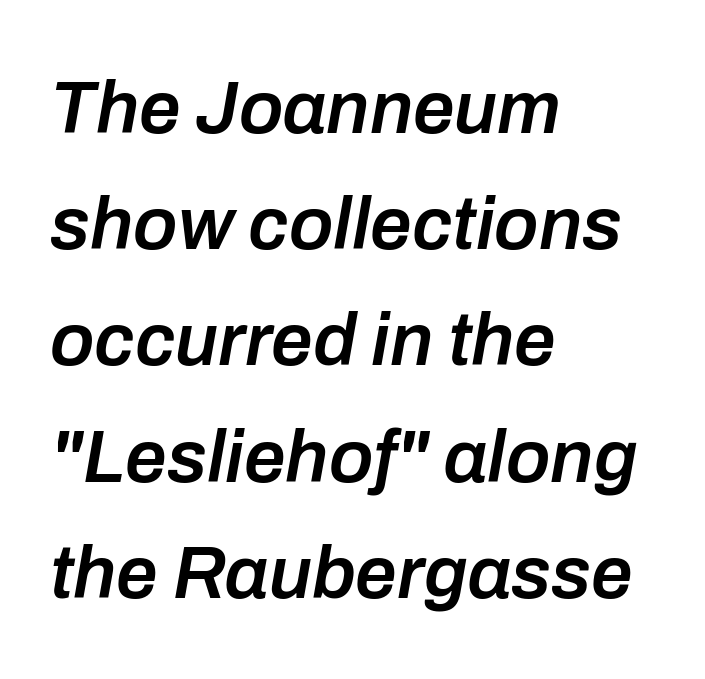
The whole block is typeset with a tilt. Varying glyph widths throughout — classic text-font behaviour. The space between consecutive lines is moderate. The space beneath each line is pristine and unruled.
